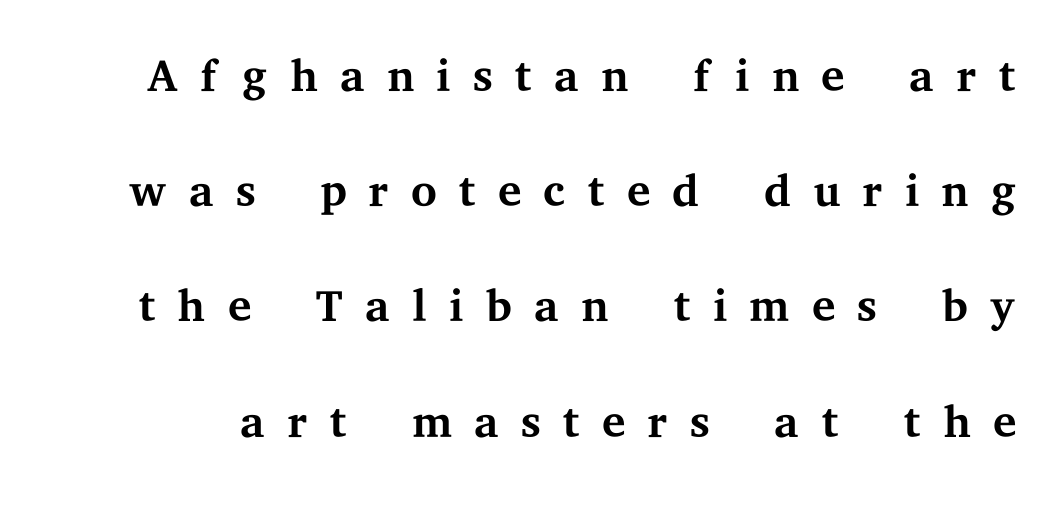
The image shows 67 px regular-weight, wide serif type, upright; set line spacing 1.72x, unusually wide letter spacing (+0.3 em), not underlined; medium stroke contrast and a medium x-height.
